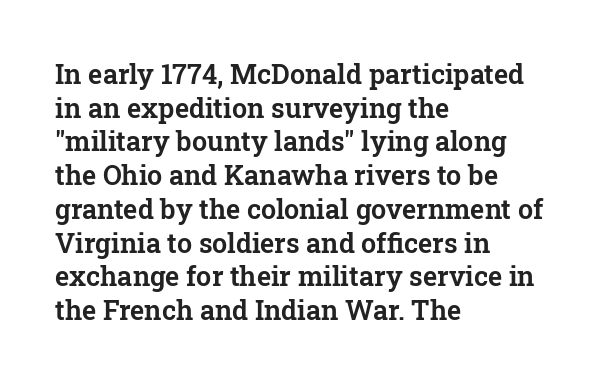
The image shows 27 px text type, upright; set left-aligned, normal line spacing (1.25x), normal letter spacing, not underlined.
